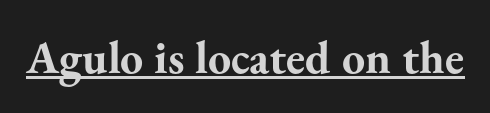
The image shows 46 px bold serif type, upright; set normal letter spacing, underlined; medium stroke contrast and a small x-height.
